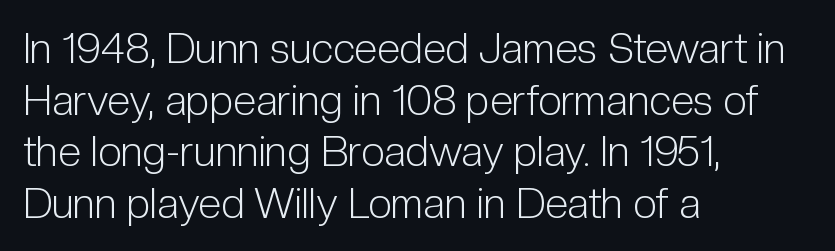
Q: Is the text bold? A: No.
Q: Is the text italic (slanted)? A: No, it is upright.
Q: Is the typeface a serif or a sans-serif typeface? A: Sans-serif.
Q: Is the text underlined? A: No.
Q: How is the paragraph aligned? A: Left-aligned.
Q: Is the spacing between letters normal or unusually wide? A: Normal.
Q: Width (condensed, normal, or wide)? A: Condensed.
Q: Stroke contrast? A: Low.
Q: x-height? A: Medium.
Q: Monospaced? A: No.
